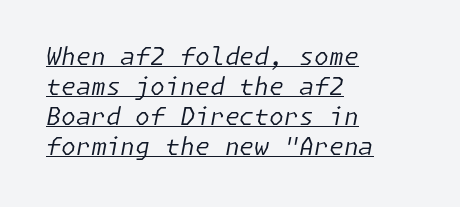
Q: Is the text bold? A: No.
Q: Is the text italic (slanted)? A: Yes, it leans right by about 11 degrees.
Q: Is the text underlined? A: Yes.
Q: How is the paragraph aligned? A: Left-aligned.
Q: Is the spacing between letters normal or unusually wide? A: Normal.
Q: Is the spacing between lines tight, normal or loose? A: Normal.
